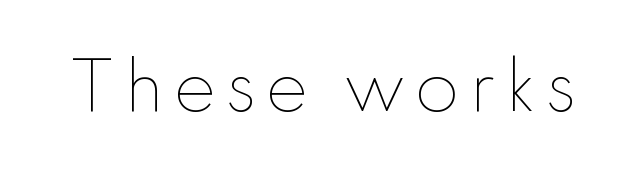
{"italic": "no", "bold": "no", "weight": "thin", "width": "normal", "stroke_contrast": "low", "x_height": "small", "monospaced": "no", "underline": "no", "glyph_px": 65}
